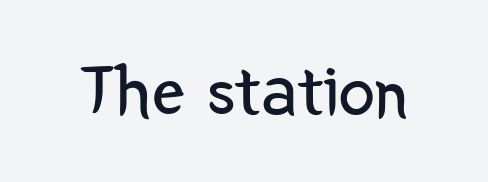
Standard letterfit; no display-style spreading of the glyphs. The baseline area is clear. The type family on display is of the sans-serif kind. Rendered with straight, roman letterforms.
